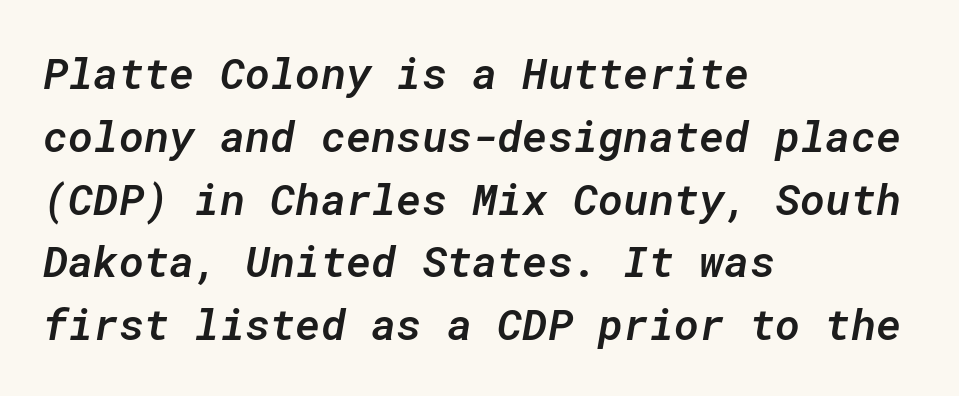
The image shows 43 px semibold type, italic (leaning right), monospaced; set left-aligned, normal line spacing (1.46x), normal letter spacing, not underlined; low stroke contrast and a medium x-height.
